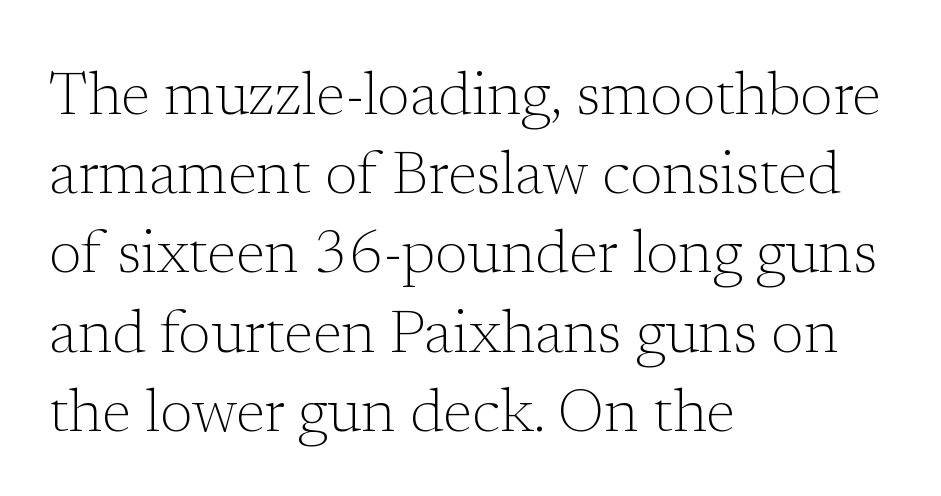
Summary of vertical rhythm: regular, with standard interline spacing. The baseline area is clear. Which margin do the lines hug? The left one — the right edge is uneven. Type style note: has serifs. Style check: upright. A typesetter would call this proportional, since set widths differ per character.
